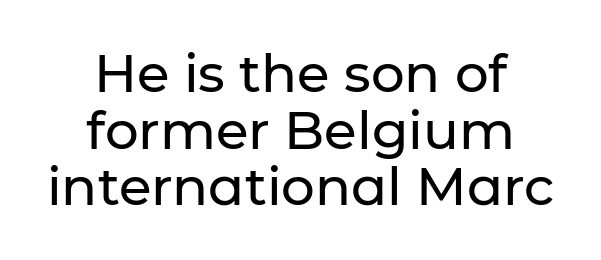
{"serif": "no", "italic": "no", "width": "normal", "stroke_contrast": "low", "x_height": "medium", "monospaced": "no", "underline": "no", "align": "center", "line_spacing": "tight", "line_spacing_ratio": 1.07, "letter_spacing": "normal", "letter_spacing_em": 0.0, "glyph_px": 53}
